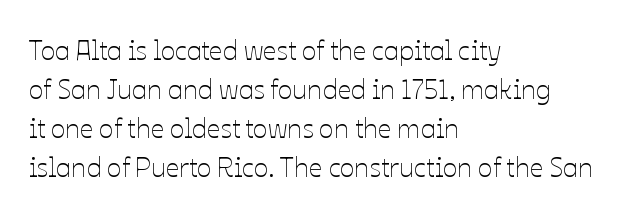
Q: Is the text bold? A: No.
Q: Is the text italic (slanted)? A: No, it is upright.
Q: Is the text underlined? A: No.
Q: How is the paragraph aligned? A: Left-aligned.
Q: Is the spacing between letters normal or unusually wide? A: Normal.
Q: Is the spacing between lines tight, normal or loose? A: Normal.
